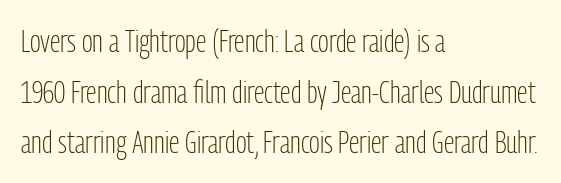
The image shows 32 px light, condensed sans-serif type, upright; set left-aligned, normal line spacing (1.58x), normal letter spacing, not underlined; low stroke contrast and a medium x-height.
